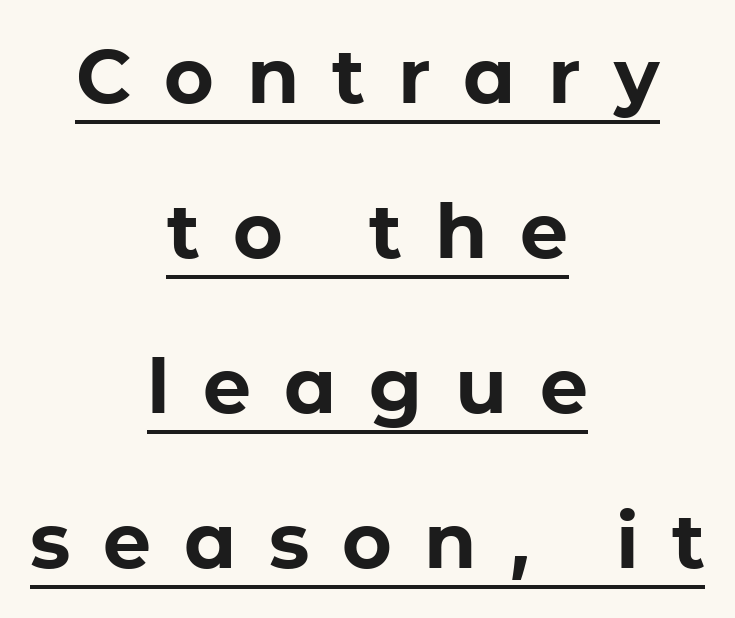
Q: Is the text bold? A: Yes.
Q: Is the text italic (slanted)? A: No, it is upright.
Q: Is the typeface a serif or a sans-serif typeface? A: Sans-serif.
Q: Is the text underlined? A: Yes.
Q: How is the paragraph aligned? A: Centered.
Q: Is the spacing between letters normal or unusually wide? A: Unusually wide.
Q: Is the spacing between lines tight, normal or loose? A: Loose.
Q: Width (condensed, normal, or wide)? A: Normal.
Q: Stroke contrast? A: Low.
Q: x-height? A: Medium.
Q: Monospaced? A: No.
